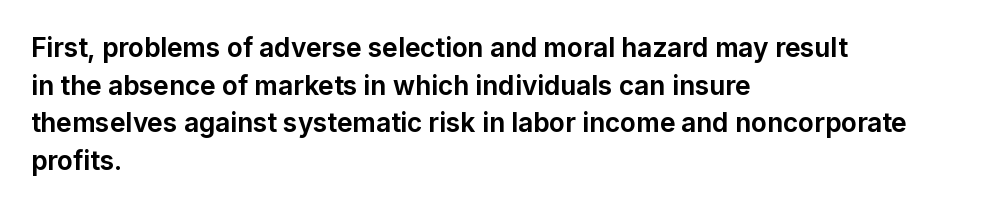
{"italic": "no", "bold": "yes", "underline": "no", "align": "left", "line_spacing": "normal", "line_spacing_ratio": 1.45, "letter_spacing": "normal", "letter_spacing_em": 0.0, "glyph_px": 26}
